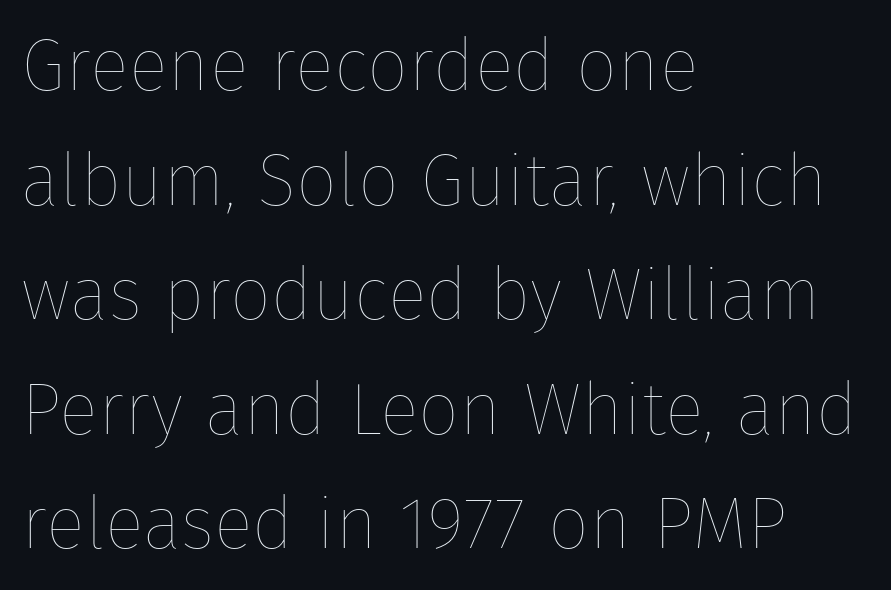
The image shows 73 px thin type, upright; set left-aligned, normal line spacing (1.57x), normal letter spacing, not underlined; low stroke contrast and a medium x-height.
